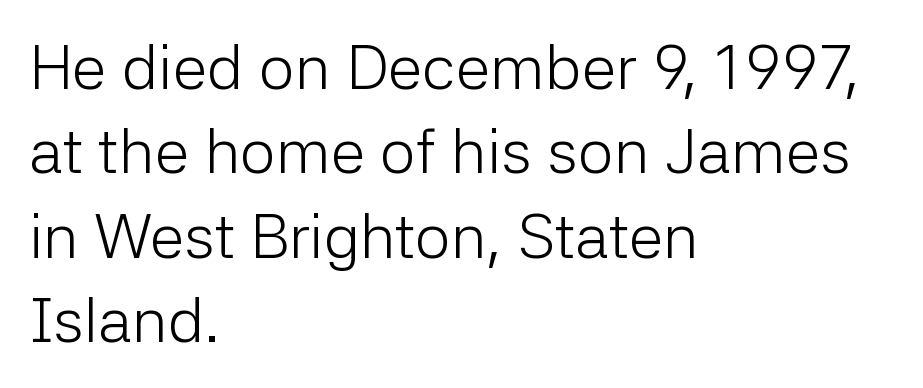
The image shows 63 px light sans-serif type, upright; set left-aligned, normal line spacing (1.34x), normal letter spacing, not underlined; low stroke contrast and a medium x-height.
